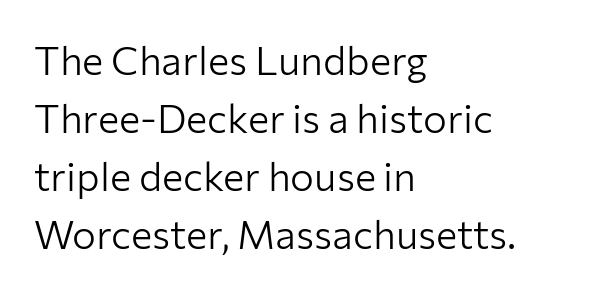
Does the lettering tilt? It doesn't — this is upright. The face used here is rendered with its standard letterfit. This rendering employs a face without finishing strokes, i.e., a sans-serif. Only glyphs here, with clear space below each row. The space between consecutive lines is moderate.
